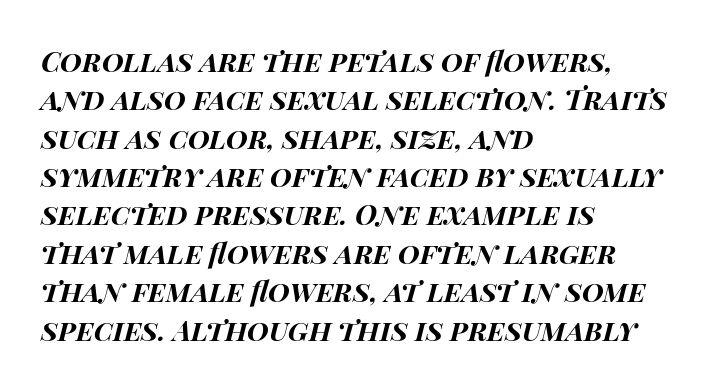
The strip under each line holds only bare page. Thick stems and heavy bowls — unmistakably bold. This is oblique type, the kind used for emphasis or titles. The letters advance in unequal steps, a hallmark of proportional type.
